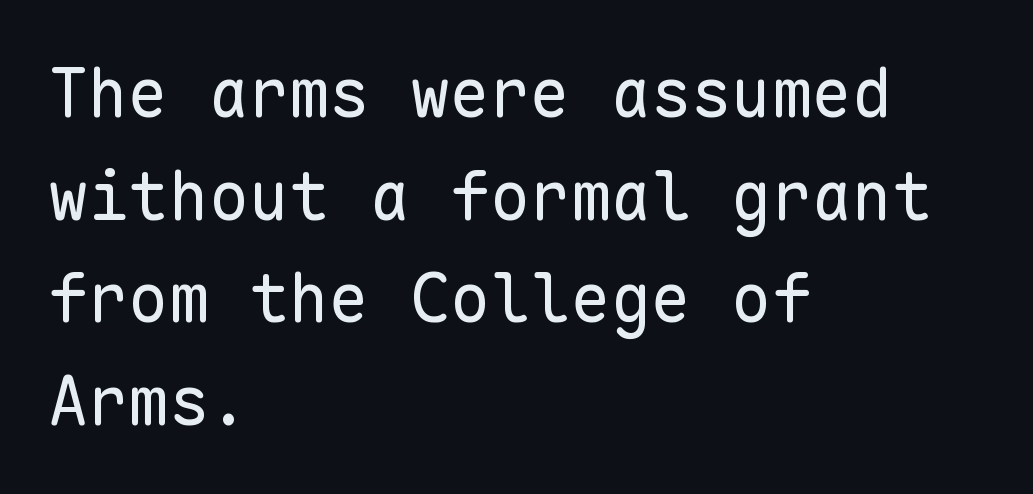
The image shows 67 px regular-weight sans-serif type, upright, monospaced; set left-aligned, normal line spacing (1.53x), normal letter spacing, not underlined; low stroke contrast and a medium x-height.
